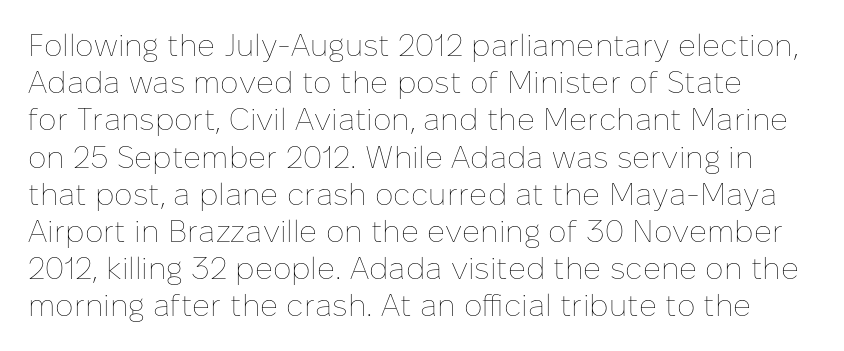
The image shows 31 px thin type, upright; set line spacing 1.2x, normal letter spacing, not underlined; low stroke contrast and a medium x-height.
